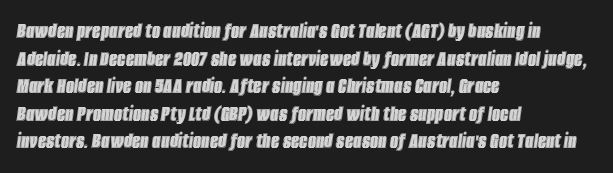
Q: Is the text italic (slanted)? A: Yes, it leans right by about 8 degrees.
Q: Is the text underlined? A: No.
Q: How is the paragraph aligned? A: Left-aligned.
Q: Is the spacing between letters normal or unusually wide? A: Normal.
